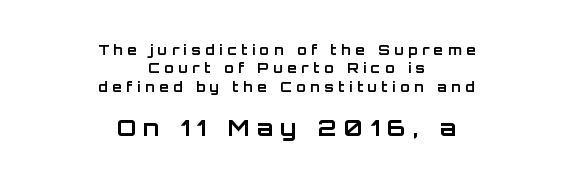
The image shows 23 px bold type, upright; set centered, normal line spacing (1.32x), unusually wide letter spacing (+0.32 em), not underlined; the second (bottom) block is 1.64x larger.
